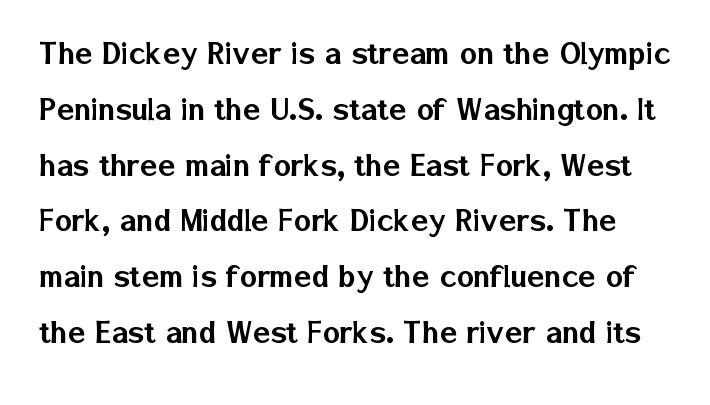
{"serif": "no", "italic": "no", "width": "normal", "stroke_contrast": "low", "x_height": "medium", "monospaced": "no", "underline": "no", "line_spacing": "normal", "line_spacing_ratio": 1.55, "letter_spacing": "normal", "letter_spacing_em": 0.0, "glyph_px": 36}
